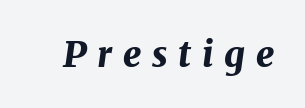
Q: Is the text bold? A: Yes.
Q: Is the text italic (slanted)? A: Yes, it leans right by about 8 degrees.
Q: Is the text underlined? A: No.
Q: Is the spacing between letters normal or unusually wide? A: Unusually wide.
Q: Width (condensed, normal, or wide)? A: Normal.
Q: Stroke contrast? A: Medium.
Q: x-height? A: Medium.
Q: Monospaced? A: No.
